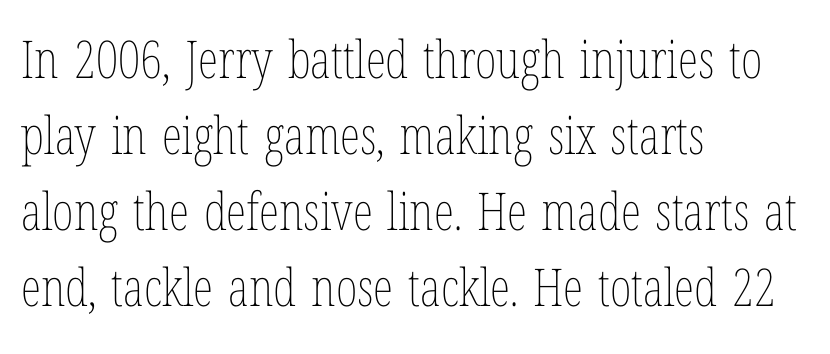
Q: Is the text bold? A: No.
Q: Is the text italic (slanted)? A: No, it is upright.
Q: Is the text underlined? A: No.
Q: How is the paragraph aligned? A: Left-aligned.
Q: Is the spacing between letters normal or unusually wide? A: Normal.
Q: Is the spacing between lines tight, normal or loose? A: Normal.
Q: Width (condensed, normal, or wide)? A: Condensed.
Q: Stroke contrast? A: Low.
Q: x-height? A: Medium.
Q: Monospaced? A: No.
